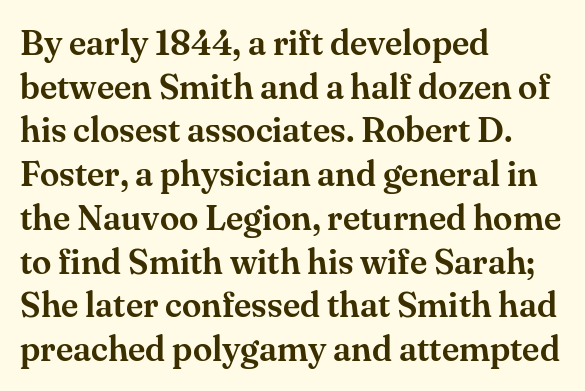
The image shows 35 px serif type, upright; set left-aligned, normal line spacing (1.25x), normal letter spacing, not underlined; medium stroke contrast and a small x-height.
